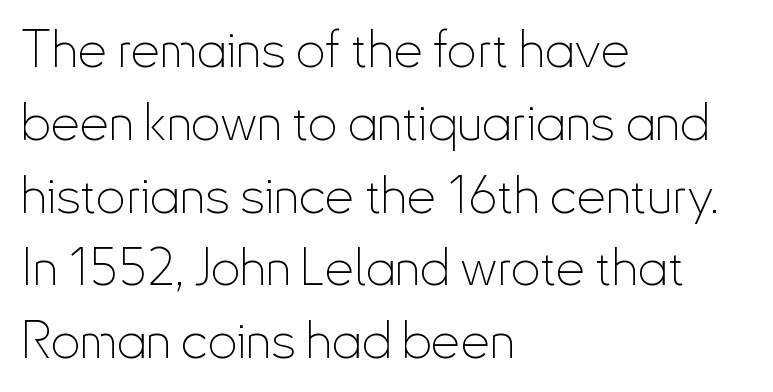
The font is comparable to plain body text, perhaps lighter. This is roman type, the default non-slanted kind. Does the type have serifs? No, each stem ends abruptly. This rendering uses left alignment, leaving the right contour irregular. Letter spacing: default.
